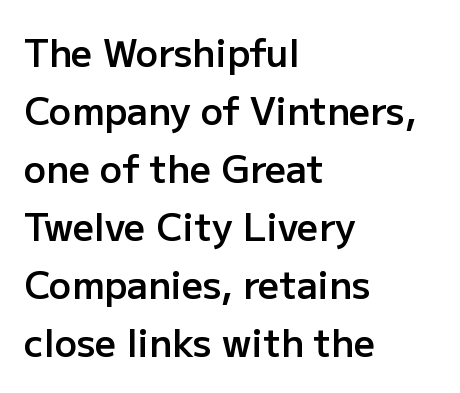
{"serif": "no", "italic": "no", "bold": "semi", "weight": "semibold", "width": "normal", "stroke_contrast": "low", "x_height": "medium", "monospaced": "no", "underline": "no", "align": "left", "line_spacing": "normal", "line_spacing_ratio": 1.57, "letter_spacing": "normal", "letter_spacing_em": 0.0, "glyph_px": 37}
